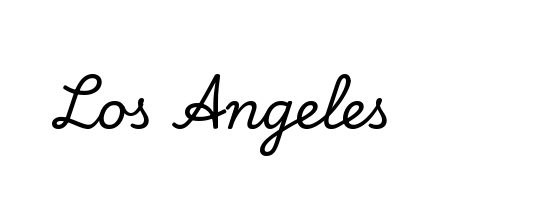
Here the designer chose a conventional face with non-uniform glyph widths. The words here are not underlined. Short note: letters normally spaced. Are there feet on the stems? There are — it's a serif.
